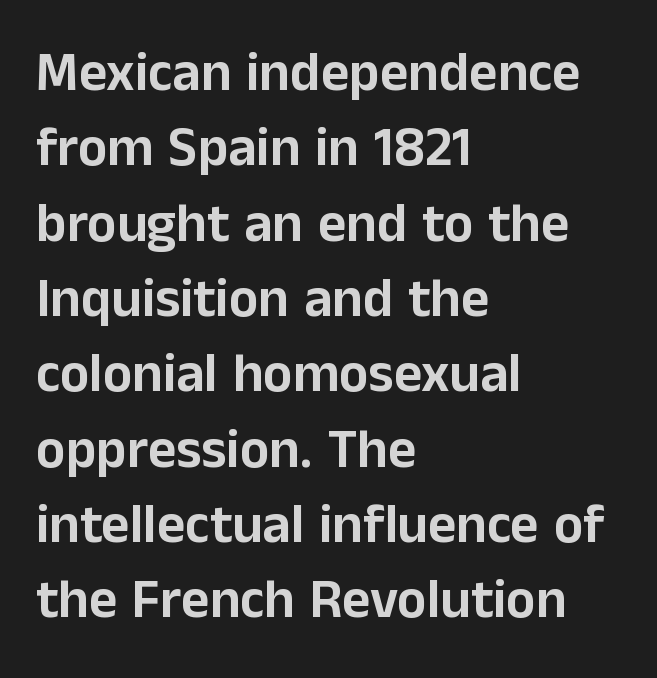
Q: Is the text italic (slanted)? A: No, it is upright.
Q: Is the typeface a serif or a sans-serif typeface? A: Sans-serif.
Q: Is the text underlined? A: No.
Q: How is the paragraph aligned? A: Left-aligned.
Q: Is the spacing between letters normal or unusually wide? A: Normal.
Q: Is the spacing between lines tight, normal or loose? A: Normal.
Q: Width (condensed, normal, or wide)? A: Normal.
Q: Stroke contrast? A: Low.
Q: x-height? A: Medium.
Q: Monospaced? A: No.
